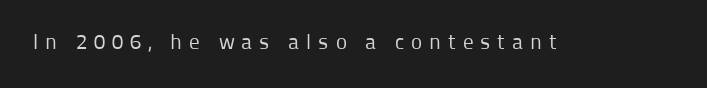
The image shows 21 px text type, upright; set unusually wide letter spacing (+0.33 em), not underlined.
